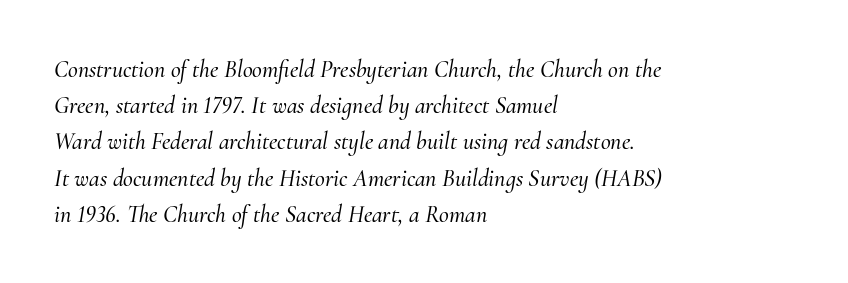
Q: Is the text italic (slanted)? A: Yes, it leans right by about 10 degrees.
Q: Is the text underlined? A: No.
Q: How is the paragraph aligned? A: Left-aligned.
Q: Is the spacing between letters normal or unusually wide? A: Normal.
Q: Is the spacing between lines tight, normal or loose? A: Normal.
